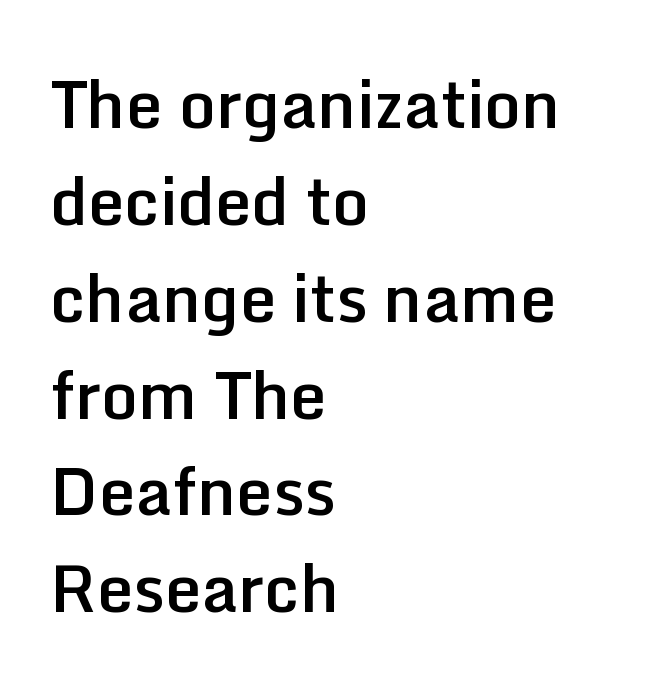
{"serif": "no", "italic": "no", "bold": "semi", "weight": "semibold", "width": "normal", "stroke_contrast": "low", "x_height": "medium", "monospaced": "no", "underline": "no", "align": "left", "line_spacing": "normal", "line_spacing_ratio": 1.49, "letter_spacing": "normal", "letter_spacing_em": 0.0, "glyph_px": 65}
